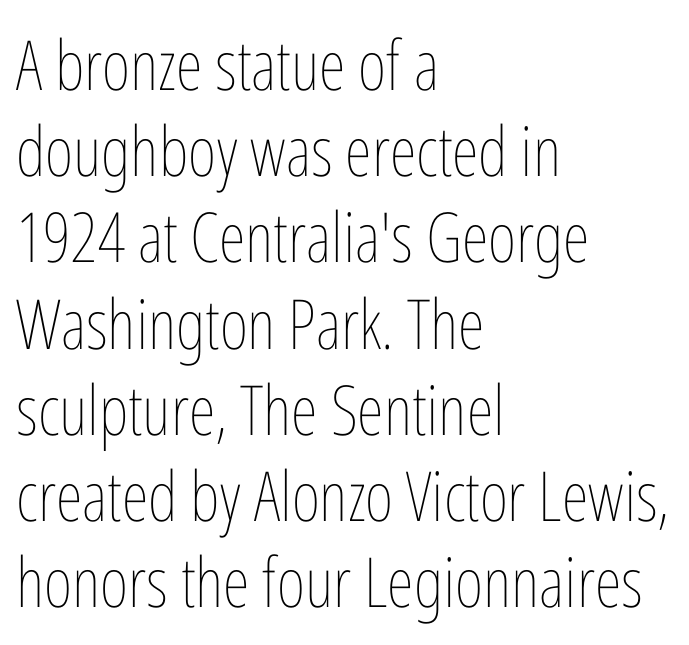
The image shows 69 px thin, condensed type, upright; set left-aligned, normal line spacing (1.25x), normal letter spacing, not underlined; low stroke contrast and a medium x-height.
